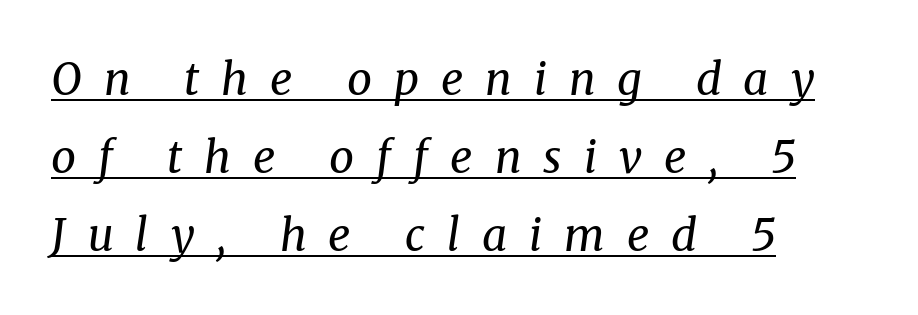
The horizontal fit of the characters is loose and conspicuously gappy. The rendering uses natural spacing where letterforms have individual widths. The passage is arranged the way most books set body copy — flush left. The cut favours lightness, reaching ordinary text weight at its darkest. Emphasis-style slanted type is in use.
